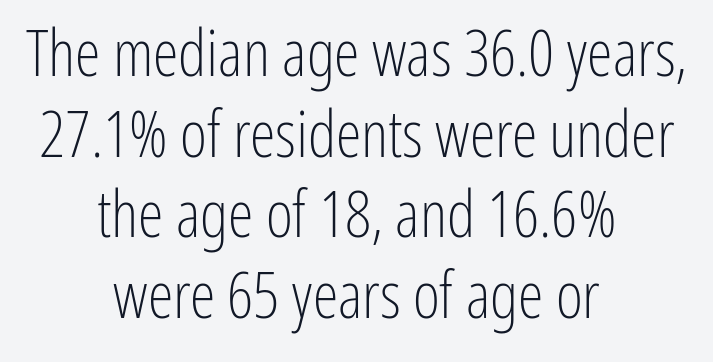
Weight class: somewhere from thin through regular. Does the type have serifs? No, each stem ends abruptly. One-word summary of the alignment: center. The lettering stays uniformly vertical, giving the passage a roman look. You could not count columns in this text — the font is proportionally spaced. Quick note: underline off.
